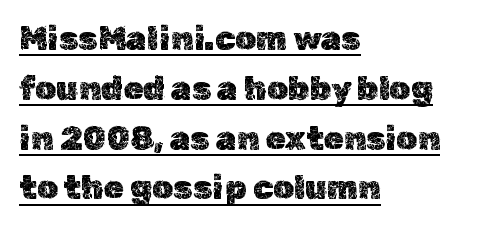
Q: Is the text italic (slanted)? A: No, it is upright.
Q: Is the text underlined? A: Yes.
Q: How is the paragraph aligned? A: Left-aligned.
Q: Is the spacing between letters normal or unusually wide? A: Normal.
Q: Is the spacing between lines tight, normal or loose? A: Normal.
Q: Width (condensed, normal, or wide)? A: Normal.
Q: x-height? A: Medium.
Q: Monospaced? A: No.
